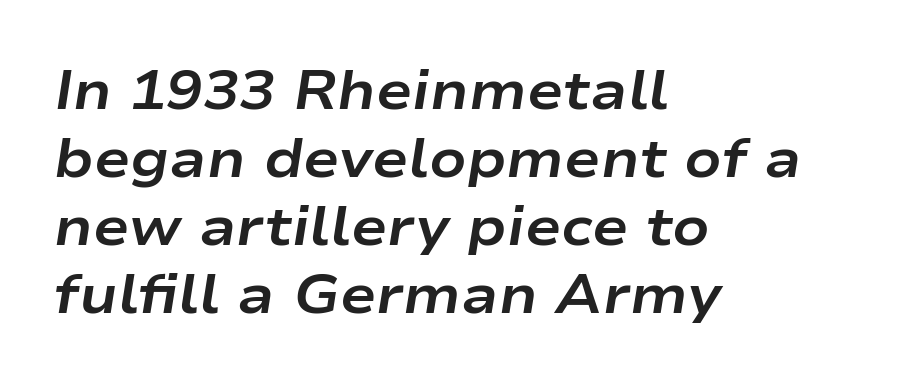
{"italic": "yes", "lean": "right", "slant_degrees": 9, "bold": "yes", "weight": "bold", "width": "wide", "stroke_contrast": "low", "x_height": "medium", "monospaced": "no", "underline": "no", "align": "left", "line_spacing": "normal", "line_spacing_ratio": 1.26, "letter_spacing": "normal", "letter_spacing_em": 0.0, "glyph_px": 54}
